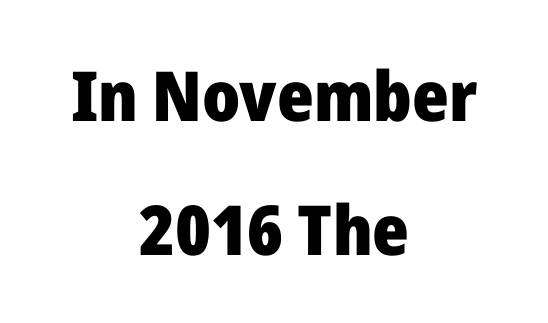
The image shows 69 px heavy sans-serif type, upright; set centered, loose line spacing (1.94x), normal letter spacing, not underlined; low stroke contrast and a medium x-height.
